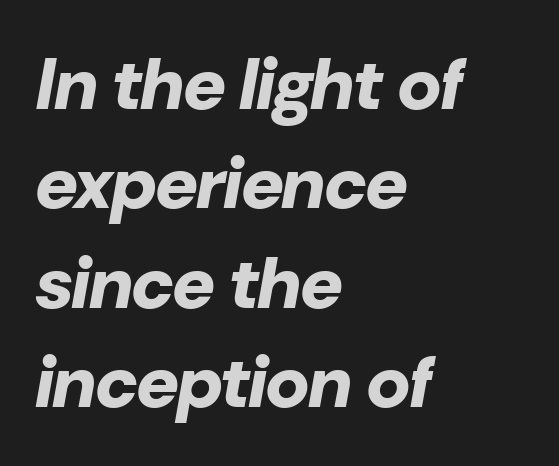
{"italic": "yes", "lean": "right", "slant_degrees": 10, "bold": "yes", "weight": "bold", "width": "normal", "stroke_contrast": "low", "x_height": "medium", "monospaced": "no", "underline": "no", "align": "left", "line_spacing": "normal", "line_spacing_ratio": 1.36, "letter_spacing": "normal", "letter_spacing_em": 0.0, "glyph_px": 73}
